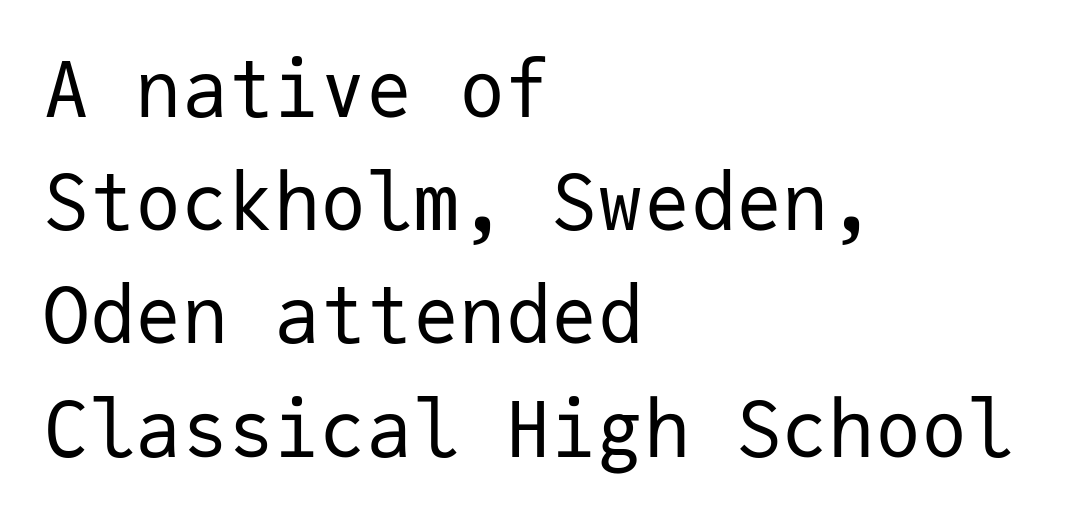
The block of text has a typical density, with ordinary space between rows. Nope, not italic — everything's standing straight. The paragraph shown leans on its left margin. The line texture is even and compact thanks to regular tracking. No letter is thick-stroked: the sample isn't bold. Does the type have serifs? No, each stem ends abruptly.
